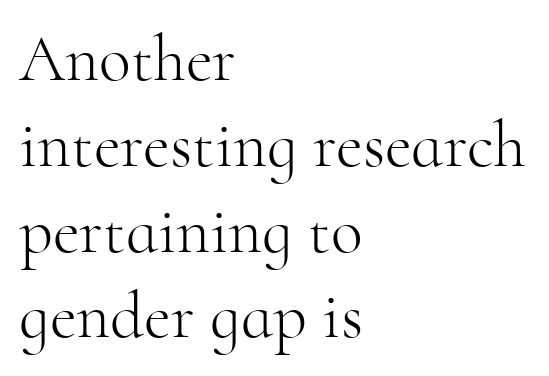
The image shows 66 px light serif type, upright; set left-aligned, normal line spacing (1.3x), normal letter spacing, not underlined; high stroke contrast and a small x-height.
